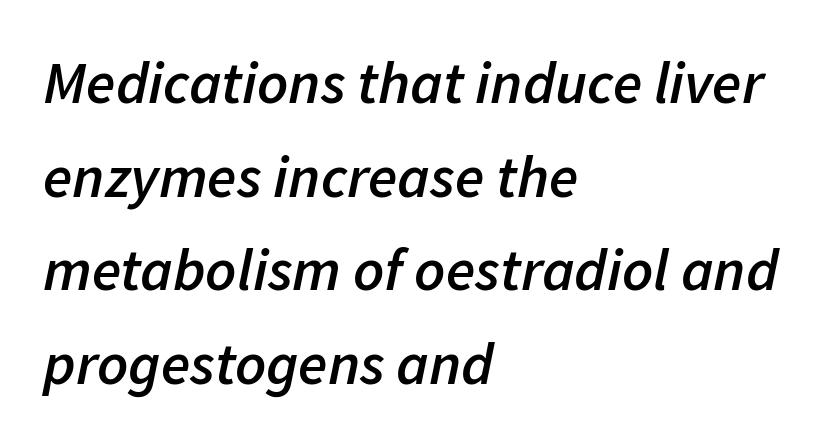
How heavy is the stroke? Medium-heavy — a semibold, shy of bold. Is this a fixed-width face? No — the glyphs have proportional, varying widths. You could call the tracking neutral — neither tight nor loose. Glance below the letters and you will spot only blank space. The rag falls on the right side of this text block.
